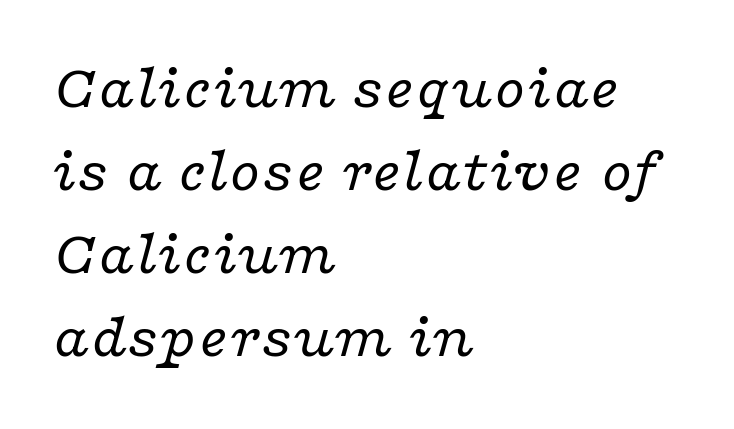
Q: Is the text bold? A: No.
Q: Is the text italic (slanted)? A: Yes, it leans right by about 16 degrees.
Q: Is the typeface a serif or a sans-serif typeface? A: Serif.
Q: Is the text underlined? A: No.
Q: How is the paragraph aligned? A: Left-aligned.
Q: Is the spacing between letters normal or unusually wide? A: Normal.
Q: Is the spacing between lines tight, normal or loose? A: Normal.
Q: Width (condensed, normal, or wide)? A: Wide.
Q: Stroke contrast? A: Low.
Q: x-height? A: Medium.
Q: Monospaced? A: No.
